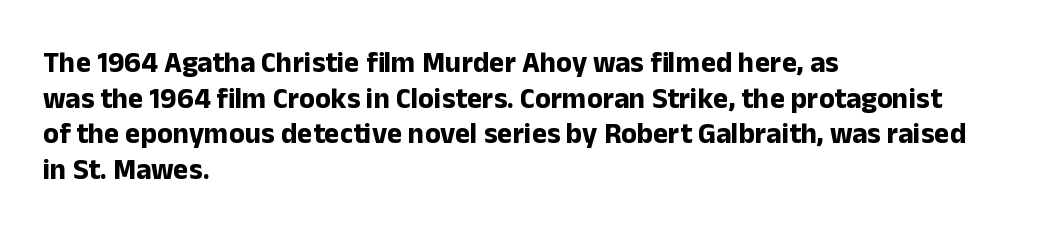
The image shows 29 px bold sans-serif type, upright; set left-aligned, line spacing 1.23x, normal letter spacing, not underlined; low stroke contrast and a medium x-height.
